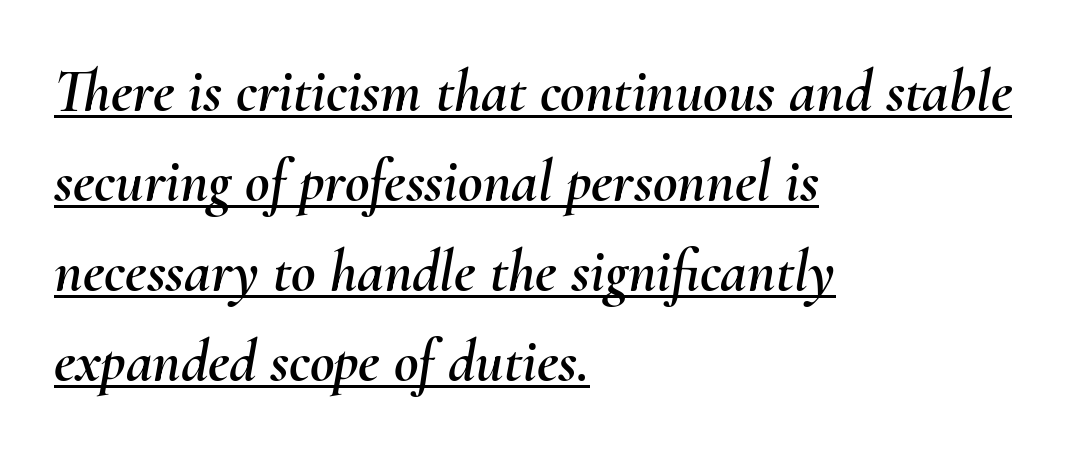
The image shows 60 px text type, italic (leaning right); set left-aligned, normal line spacing (1.5x), normal letter spacing, underlined; medium stroke contrast and a small x-height.
